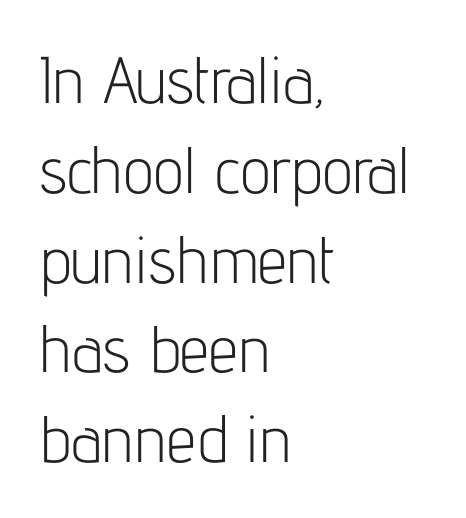
{"serif": "no", "italic": "no", "bold": "no", "weight": "light", "width": "condensed", "stroke_contrast": "low", "x_height": "medium", "monospaced": "no", "underline": "no", "align": "left", "line_spacing": "normal", "line_spacing_ratio": 1.36, "letter_spacing": "normal", "letter_spacing_em": 0.0, "glyph_px": 66}
